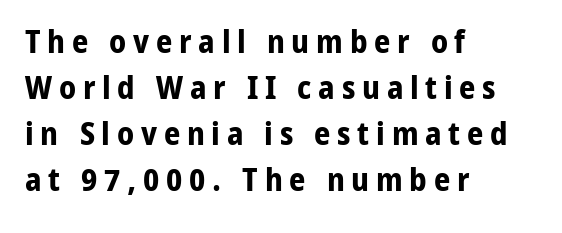
Look at the bottom of the vertical strokes: they stop flat, with no serifs. Its strokes are broad and dark, the hallmark of bold type. Short note: letters widely spaced. The words here are not underlined.
